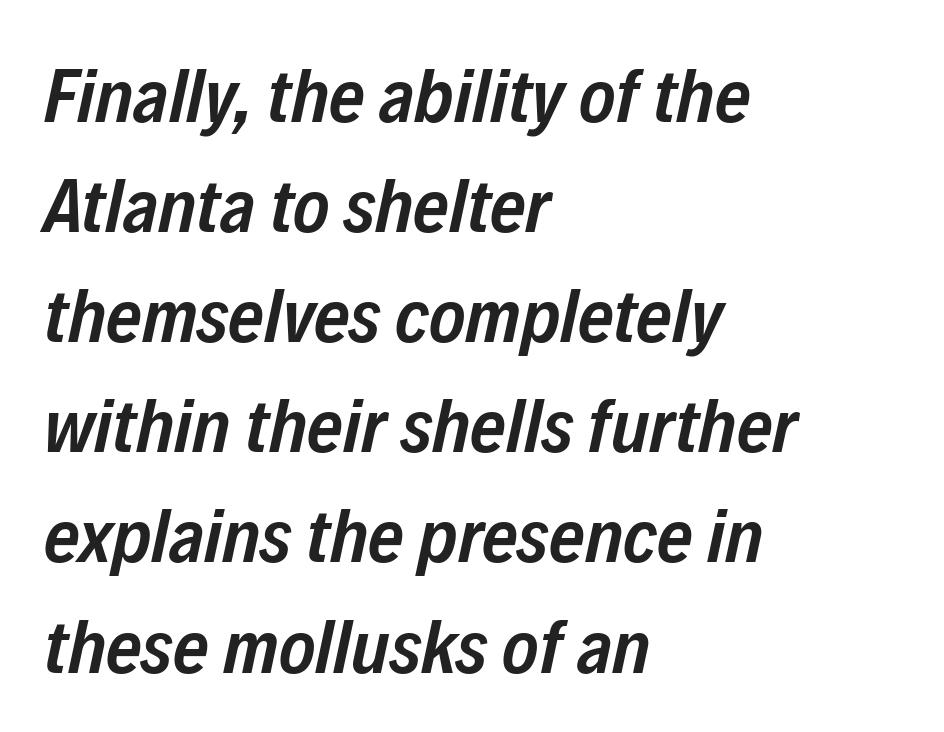
{"italic": "yes", "lean": "right", "slant_degrees": 12, "bold": "semi", "weight": "semibold", "width": "condensed", "stroke_contrast": "low", "x_height": "medium", "monospaced": "no", "underline": "no", "align": "left", "line_spacing": "normal", "line_spacing_ratio": 1.43, "letter_spacing": "normal", "letter_spacing_em": 0.0, "glyph_px": 77}
